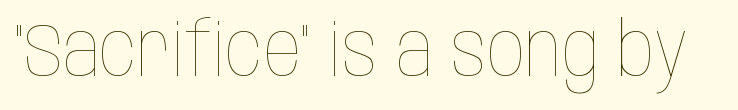
Here the designer chose a conventional face with non-uniform glyph widths. Observe the ordinary spacing: letters are neighbours, not strangers. The typography opts for an upright posture over an oblique one. Check the space under the baseline: it is left empty. This reads as an unemphasized weight, regular at the heaviest.
